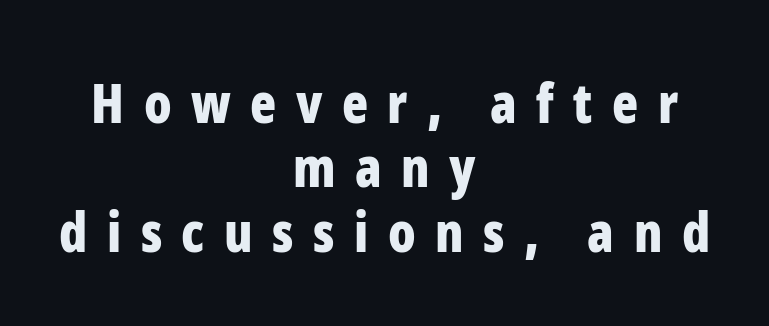
Q: Is the text bold? A: Yes.
Q: Is the text italic (slanted)? A: No, it is upright.
Q: Is the typeface a serif or a sans-serif typeface? A: Sans-serif.
Q: Is the text underlined? A: No.
Q: How is the paragraph aligned? A: Centered.
Q: Is the spacing between letters normal or unusually wide? A: Unusually wide.
Q: Width (condensed, normal, or wide)? A: Condensed.
Q: Stroke contrast? A: Low.
Q: x-height? A: Medium.
Q: Monospaced? A: No.
